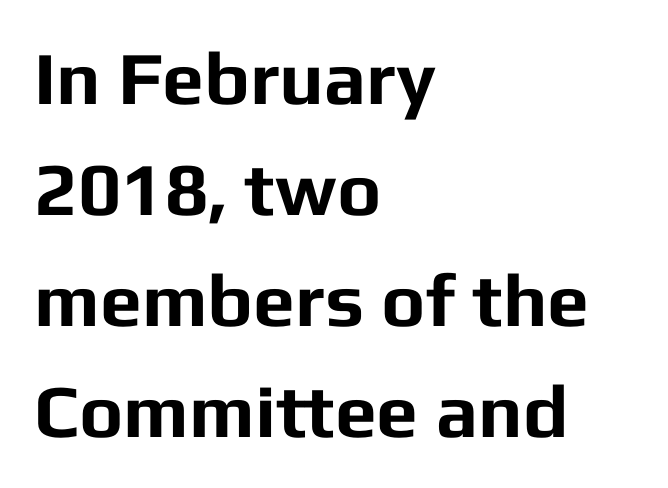
{"serif": "no", "italic": "no", "bold": "yes", "weight": "bold", "width": "normal", "stroke_contrast": "low", "x_height": "medium", "monospaced": "no", "underline": "no", "align": "left", "line_spacing": "normal", "line_spacing_ratio": 1.48, "letter_spacing": "normal", "letter_spacing_em": 0.0, "glyph_px": 75}
